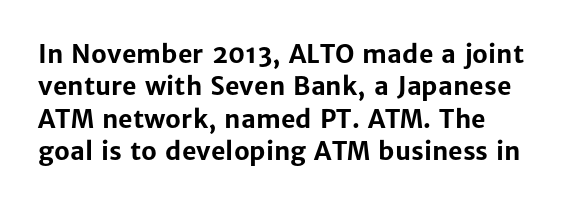
Q: Is the text bold? A: Yes.
Q: Is the text italic (slanted)? A: No, it is upright.
Q: Is the text underlined? A: No.
Q: Is the spacing between letters normal or unusually wide? A: Normal.
Q: Is the spacing between lines tight, normal or loose? A: Normal.
